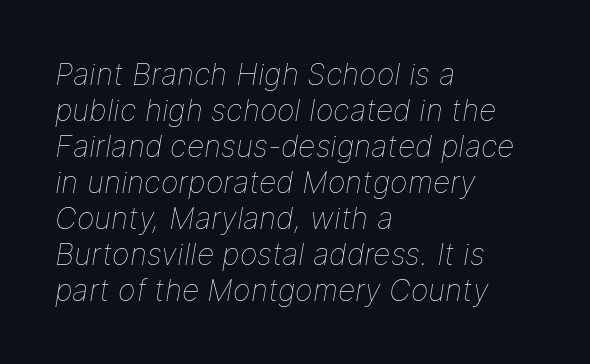
The image shows 30 px thin type, italic (leaning right); set left-aligned, line spacing 1.2x, normal letter spacing, not underlined; low stroke contrast and a medium x-height.
